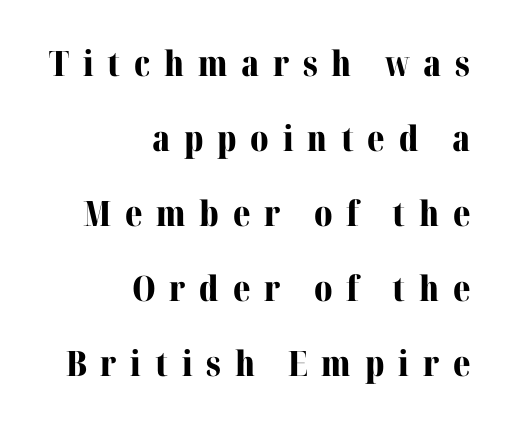
{"serif": "yes", "italic": "no", "bold": "yes", "weight": "bold", "width": "normal", "stroke_contrast": "medium", "x_height": "medium", "monospaced": "no", "underline": "no", "align": "right", "line_spacing": "loose", "line_spacing_ratio": 2.14, "letter_spacing": "wide", "letter_spacing_em": 0.39, "glyph_px": 35}
